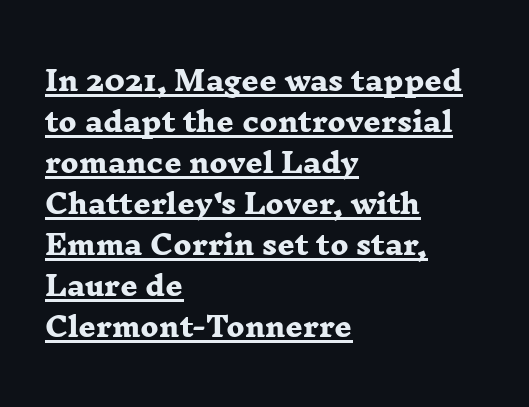
The image shows 27 px bold type; set left-aligned, normal line spacing (1.52x), normal letter spacing, underlined.
